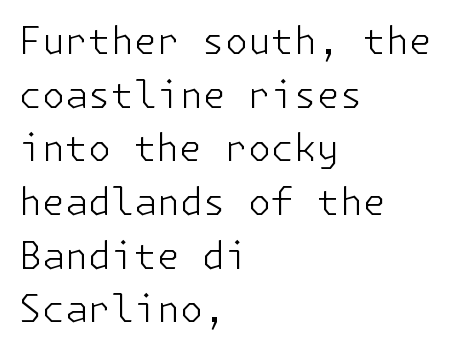
Is this a sans? Yes — the strokes have no serifs. The line texture is even and compact thanks to regular tracking. This is not heavy type; no bold has been used. Underline: absent. Every stem runs plumb, perpendicular to the baseline. The passage shown stacks its lines at a standard gap.
